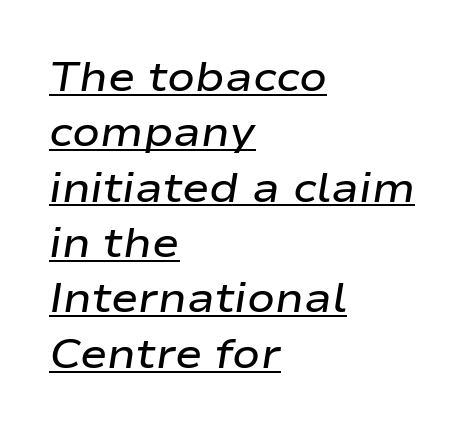
Q: Is the text bold? A: Semi-bold.
Q: Is the text italic (slanted)? A: Yes, it leans right by about 9 degrees.
Q: Is the text underlined? A: Yes.
Q: How is the paragraph aligned? A: Left-aligned.
Q: Is the spacing between letters normal or unusually wide? A: Normal.
Q: Is the spacing between lines tight, normal or loose? A: Normal.
Q: Width (condensed, normal, or wide)? A: Wide.
Q: Stroke contrast? A: Low.
Q: x-height? A: Medium.
Q: Monospaced? A: No.
